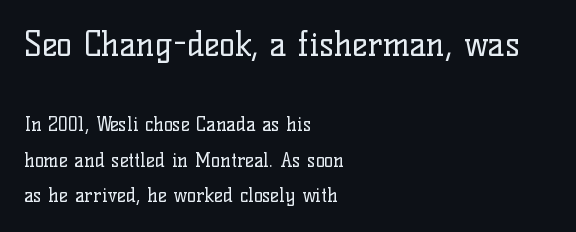
Q: Is the text bold? A: No.
Q: Is the text italic (slanted)? A: No, it is upright.
Q: Is the typeface a serif or a sans-serif typeface? A: Serif.
Q: Is the text underlined? A: No.
Q: How is the paragraph aligned? A: Left-aligned.
Q: Is the spacing between letters normal or unusually wide? A: Normal.
Q: Which block of text is set in a larger size, the first (top) or the second (bottom)? A: The first (top) one.
Q: Width (condensed, normal, or wide)? A: Normal.
Q: Stroke contrast? A: Low.
Q: x-height? A: Medium.
Q: Monospaced? A: No.
